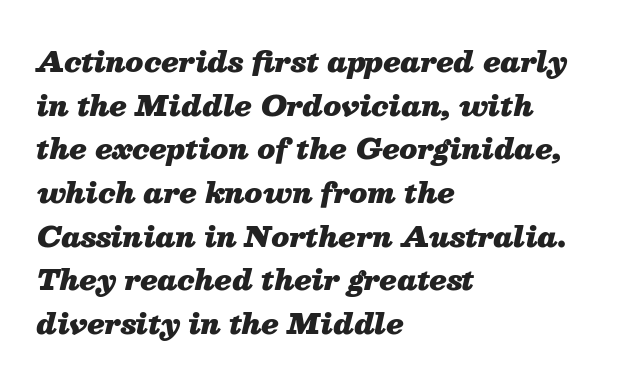
The image shows 28 px heavy type, italic (leaning right); set left-aligned, normal line spacing (1.56x), normal letter spacing, not underlined; medium stroke contrast and a medium x-height.
